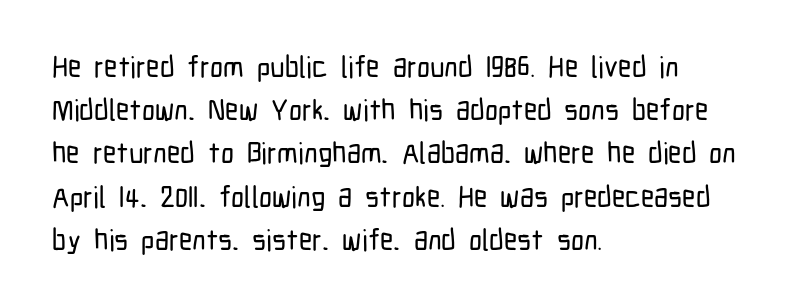
Line starts are locked; line ends wander. Type without underlining. The letters stand upright; this is a roman face. In terms of letterform style, serifs are entirely absent.
